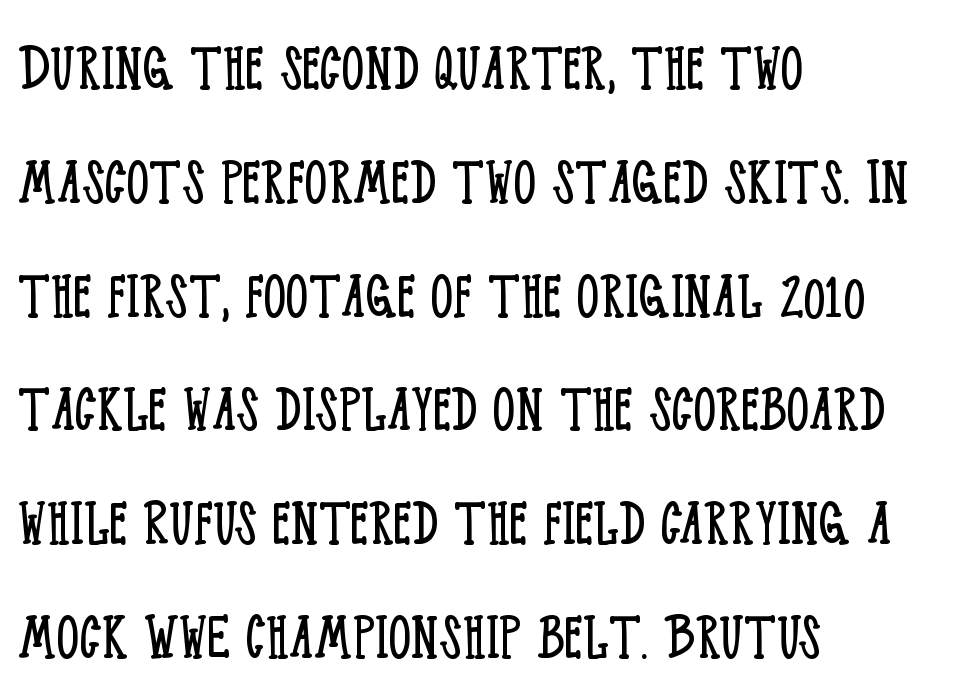
Unbolded letterforms with no extra heft. Honestly, there is no underline to notice here at all. Nothing unusual about the tracking: characters are spaced as the font intends. Successive baselines arrive at the customary interval.
